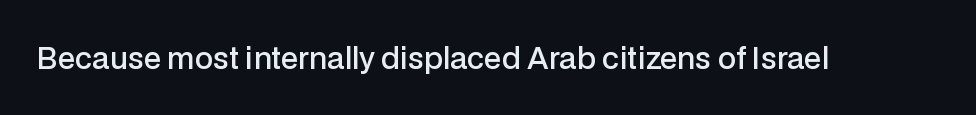
The image shows 29 px semibold sans-serif type, upright; set normal letter spacing, not underlined; low stroke contrast and a medium x-height.
